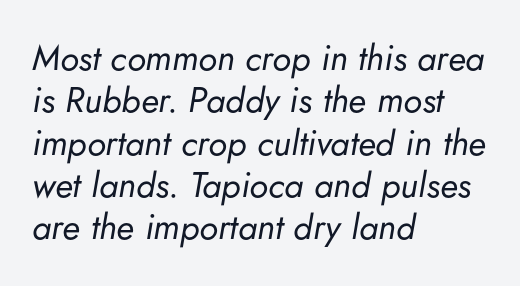
{"italic": "yes", "lean": "right", "slant_degrees": 5, "bold": "no", "weight": "regular", "width": "normal", "stroke_contrast": "low", "x_height": "small", "monospaced": "no", "underline": "no", "align": "left", "line_spacing_ratio": 1.21, "letter_spacing": "normal", "letter_spacing_em": 0.0, "glyph_px": 35}
